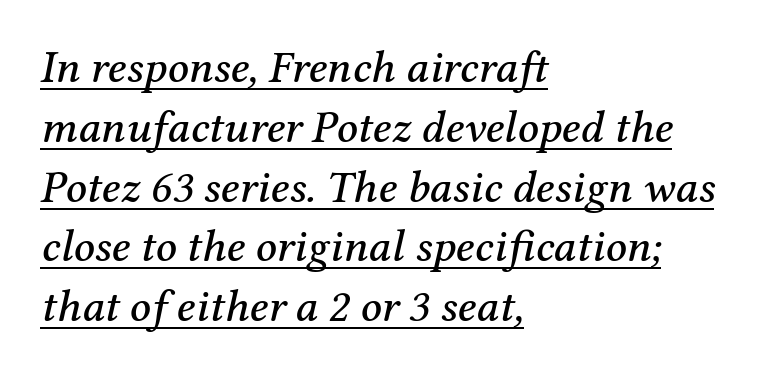
{"serif": "yes", "italic": "yes", "lean": "right", "slant_degrees": 12, "width": "normal", "stroke_contrast": "medium", "x_height": "medium", "monospaced": "no", "underline": "yes", "align": "left", "line_spacing": "normal", "line_spacing_ratio": 1.3, "letter_spacing": "normal", "letter_spacing_em": 0.0, "glyph_px": 46}
